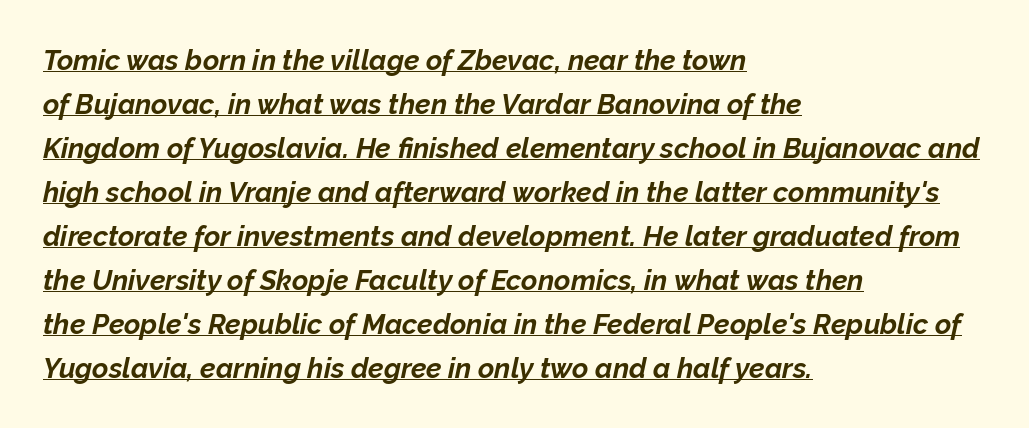
Q: Is the text bold? A: Yes.
Q: Is the text italic (slanted)? A: Yes, it leans right by about 12 degrees.
Q: Is the text underlined? A: Yes.
Q: How is the paragraph aligned? A: Left-aligned.
Q: Is the spacing between letters normal or unusually wide? A: Normal.
Q: Is the spacing between lines tight, normal or loose? A: Normal.
Q: Width (condensed, normal, or wide)? A: Normal.
Q: Stroke contrast? A: Low.
Q: x-height? A: Medium.
Q: Monospaced? A: No.
